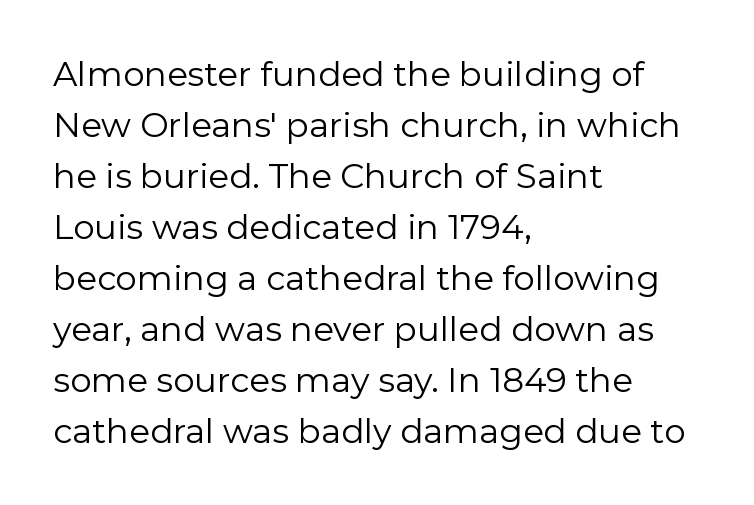
Q: Is the text bold? A: No.
Q: Is the text italic (slanted)? A: No, it is upright.
Q: Is the typeface a serif or a sans-serif typeface? A: Sans-serif.
Q: Is the text underlined? A: No.
Q: How is the paragraph aligned? A: Left-aligned.
Q: Is the spacing between letters normal or unusually wide? A: Normal.
Q: Is the spacing between lines tight, normal or loose? A: Normal.
Q: Width (condensed, normal, or wide)? A: Normal.
Q: Stroke contrast? A: Low.
Q: x-height? A: Medium.
Q: Monospaced? A: No.
